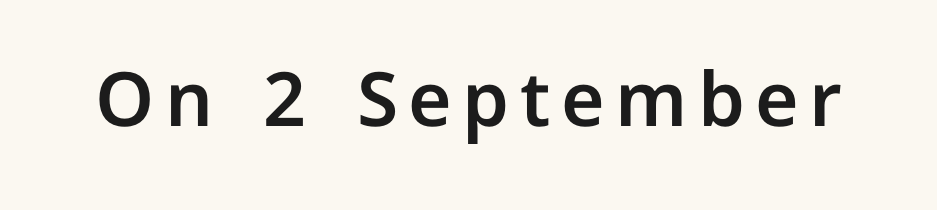
Do the characters align in a grid? No, the font is proportional. If you drew a line through each stem, it would be perfectly vertical. The passage shown is typeset with a sans-serif family. Quick note: underline off.
